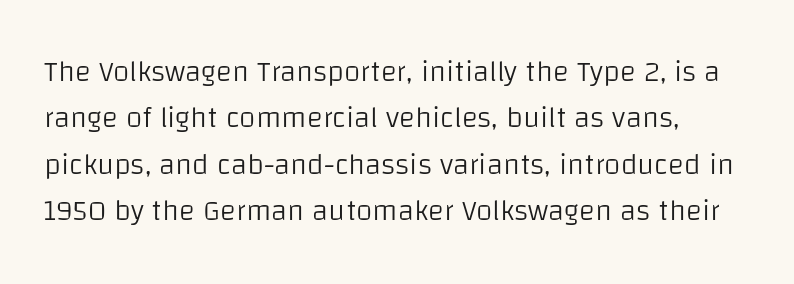
Q: Is the text bold? A: No.
Q: Is the text italic (slanted)? A: No, it is upright.
Q: Is the typeface a serif or a sans-serif typeface? A: Sans-serif.
Q: Is the text underlined? A: No.
Q: How is the paragraph aligned? A: Left-aligned.
Q: Is the spacing between letters normal or unusually wide? A: Normal.
Q: Is the spacing between lines tight, normal or loose? A: Normal.
Q: Width (condensed, normal, or wide)? A: Normal.
Q: Stroke contrast? A: Low.
Q: x-height? A: Large.
Q: Monospaced? A: No.
